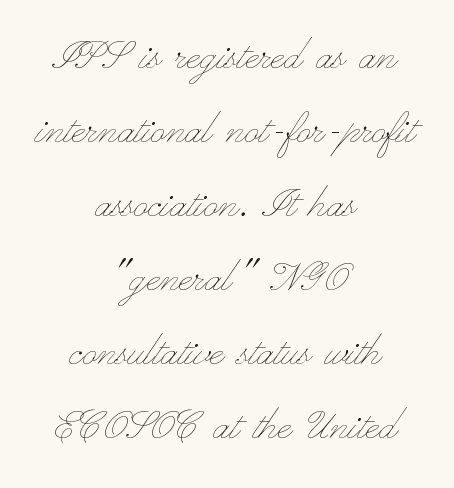
The image shows 49 px thin, wide type; set centered, normal line spacing (1.51x), normal letter spacing, not underlined; low stroke contrast and a small x-height.
